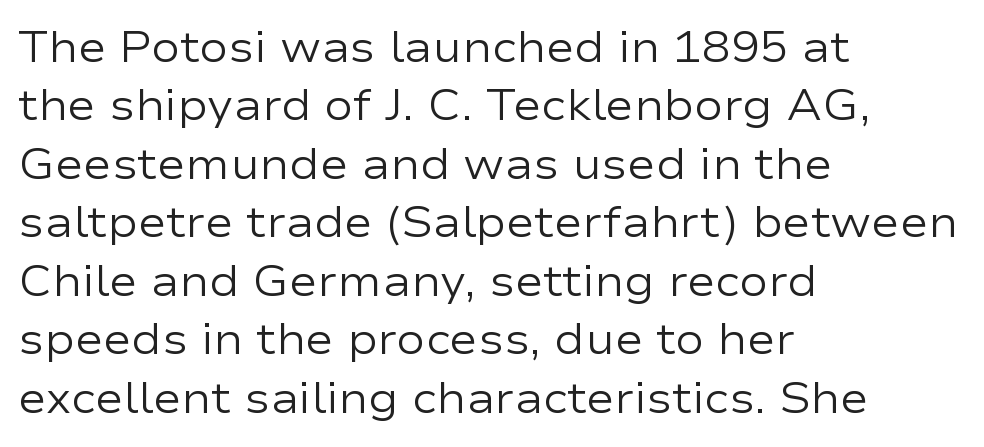
Ascenders rise straight up at ninety degrees. Layout note: lines flush left. Standard letterfit; no display-style spreading of the glyphs. Descender tails drop into unmarked territory. The lines sit at an ordinary, default distance from one another. This sample has the flowing, uneven cadence of proportional lettering.
